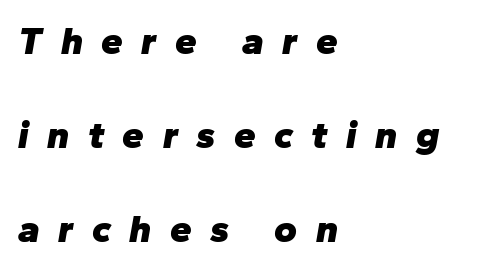
The image shows 39 px heavy type, italic (leaning right); set left-aligned, loose line spacing (2.41x), unusually wide letter spacing (+0.47 em), not underlined; low stroke contrast and a medium x-height.
